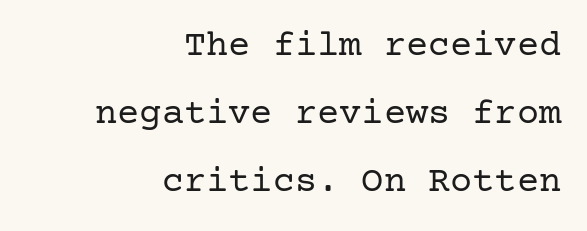
{"serif": "yes", "italic": "no", "bold": "no", "weight": "regular", "width": "normal", "stroke_contrast": "low", "x_height": "medium", "underline": "no", "align": "right", "line_spacing_ratio": 1.84, "letter_spacing": "normal", "letter_spacing_em": 0.0, "glyph_px": 37}
